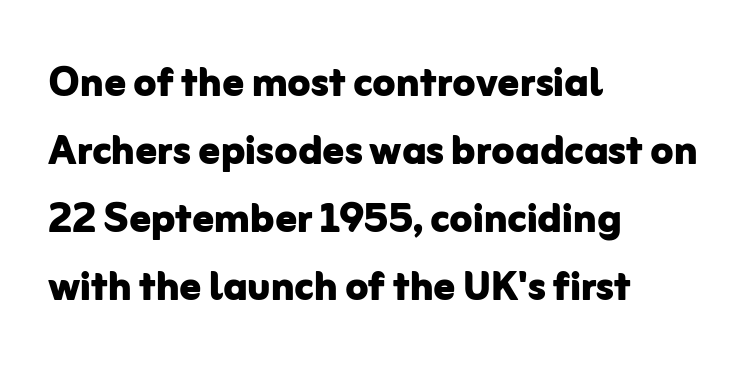
The image shows 53 px bold sans-serif type, upright; set left-aligned, normal line spacing (1.28x), normal letter spacing, not underlined; low stroke contrast and a medium x-height.
